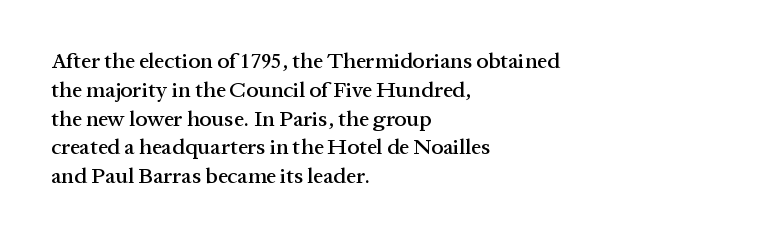
Q: Is the text italic (slanted)? A: No, it is upright.
Q: Is the text underlined? A: No.
Q: How is the paragraph aligned? A: Left-aligned.
Q: Is the spacing between letters normal or unusually wide? A: Normal.
Q: Is the spacing between lines tight, normal or loose? A: Normal.
